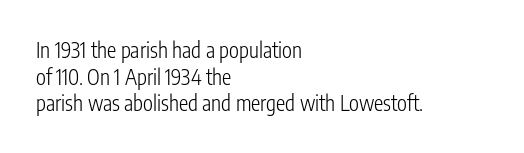
{"italic": "no", "bold": "no", "underline": "no", "align": "left", "line_spacing": "normal", "line_spacing_ratio": 1.27, "letter_spacing": "normal", "letter_spacing_em": 0.0, "glyph_px": 21}
